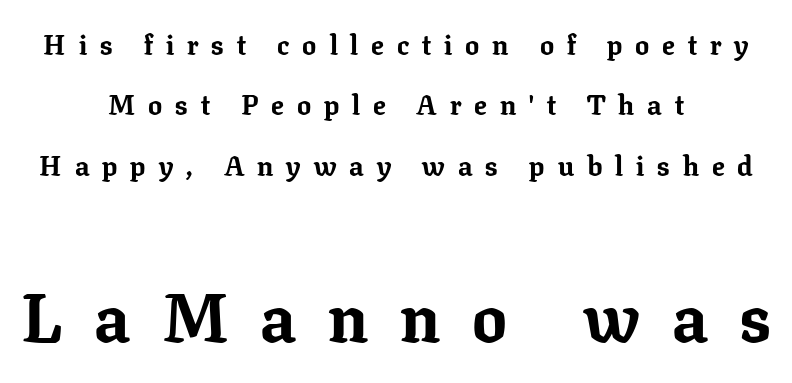
{"serif": "yes", "italic": "no", "bold": "yes", "weight": "bold", "width": "normal", "stroke_contrast": "low", "x_height": "medium", "monospaced": "no", "underline": "no", "align": "center", "line_spacing": "loose", "line_spacing_ratio": 2.16, "letter_spacing": "wide", "letter_spacing_em": 0.46, "larger_block": "second", "size_ratio": 2.46, "glyph_px": 69}
